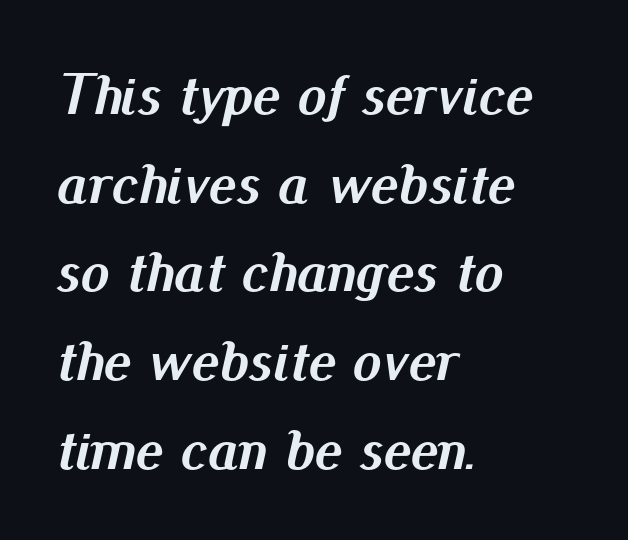
Q: Is the text bold? A: Yes.
Q: Is the text italic (slanted)? A: Yes, it leans right by about 13 degrees.
Q: Is the text underlined? A: No.
Q: How is the paragraph aligned? A: Left-aligned.
Q: Is the spacing between letters normal or unusually wide? A: Normal.
Q: Is the spacing between lines tight, normal or loose? A: Normal.
Q: Width (condensed, normal, or wide)? A: Normal.
Q: Stroke contrast? A: Medium.
Q: x-height? A: Small.
Q: Monospaced? A: No.
